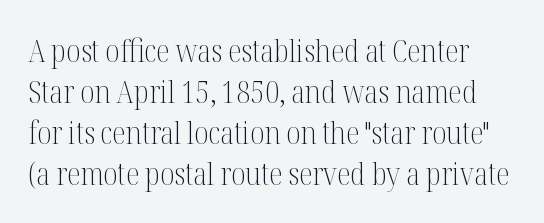
{"serif": "yes", "italic": "no", "bold": "no", "weight": "light", "width": "condensed", "stroke_contrast": "medium", "x_height": "medium", "monospaced": "no", "underline": "no", "line_spacing": "normal", "line_spacing_ratio": 1.32, "letter_spacing": "normal", "letter_spacing_em": 0.0, "glyph_px": 31}
